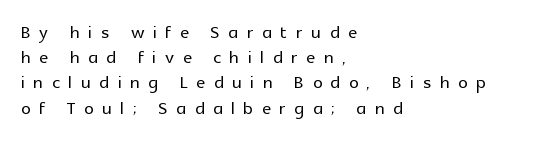
Q: Is the text italic (slanted)? A: No, it is upright.
Q: Is the text underlined? A: No.
Q: How is the paragraph aligned? A: Left-aligned.
Q: Is the spacing between letters normal or unusually wide? A: Unusually wide.
Q: Is the spacing between lines tight, normal or loose? A: Tight.
